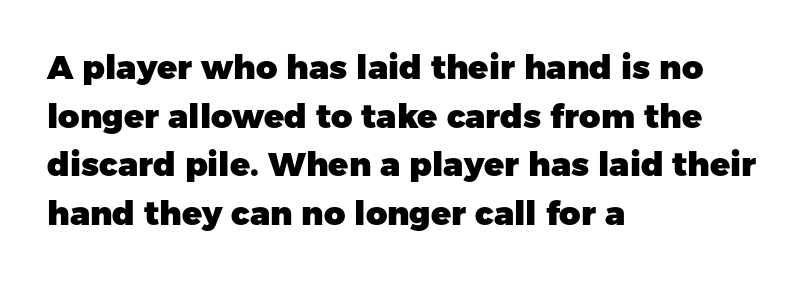
{"serif": "no", "italic": "no", "bold": "yes", "weight": "heavy", "width": "normal", "stroke_contrast": "low", "x_height": "medium", "monospaced": "no", "underline": "no", "align": "left", "line_spacing": "normal", "line_spacing_ratio": 1.47, "letter_spacing": "normal", "letter_spacing_em": 0.0, "glyph_px": 33}
